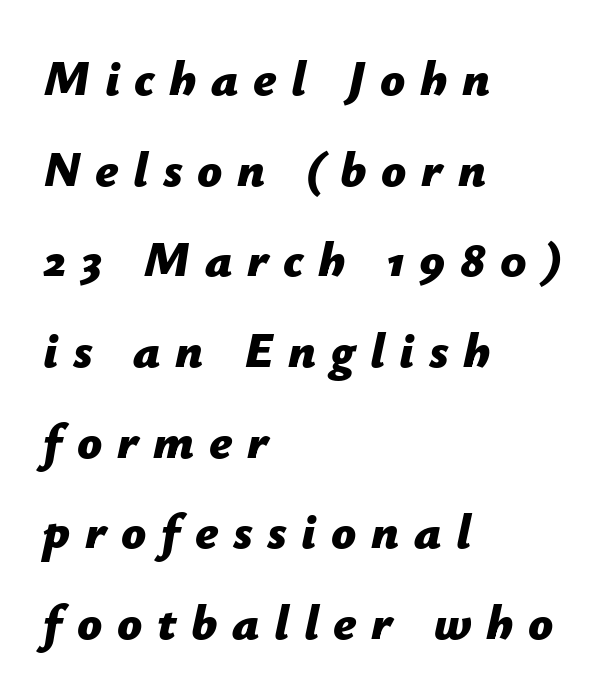
Q: Is the text bold? A: Yes.
Q: Is the text italic (slanted)? A: Yes, it leans right by about 12 degrees.
Q: Is the text underlined? A: No.
Q: How is the paragraph aligned? A: Left-aligned.
Q: Is the spacing between letters normal or unusually wide? A: Unusually wide.
Q: Width (condensed, normal, or wide)? A: Normal.
Q: Stroke contrast? A: Low.
Q: x-height? A: Medium.
Q: Monospaced? A: No.
